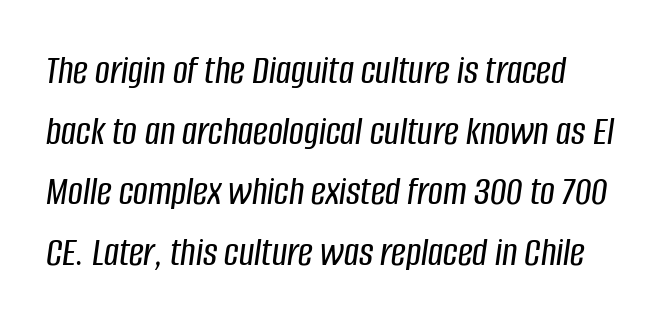
{"italic": "yes", "lean": "right", "slant_degrees": 8, "width": "condensed", "stroke_contrast": "low", "x_height": "large", "monospaced": "no", "underline": "no", "line_spacing": "normal", "line_spacing_ratio": 1.48, "letter_spacing": "normal", "letter_spacing_em": 0.0, "glyph_px": 41}
